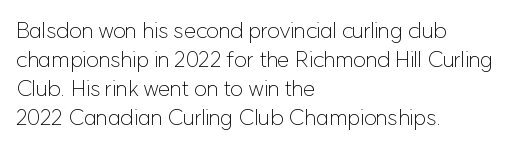
{"italic": "no", "bold": "no", "underline": "no", "align": "left", "line_spacing": "normal", "line_spacing_ratio": 1.32, "letter_spacing": "normal", "letter_spacing_em": 0.0, "glyph_px": 22}
